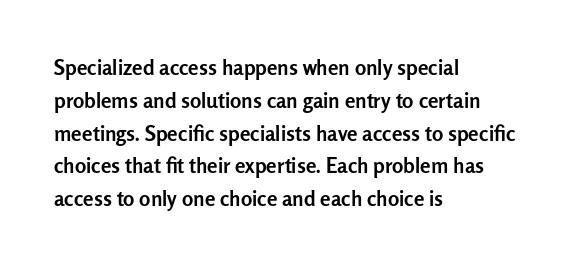
The image shows 21 px bold type, upright; set left-aligned, normal line spacing (1.56x), normal letter spacing, not underlined.
